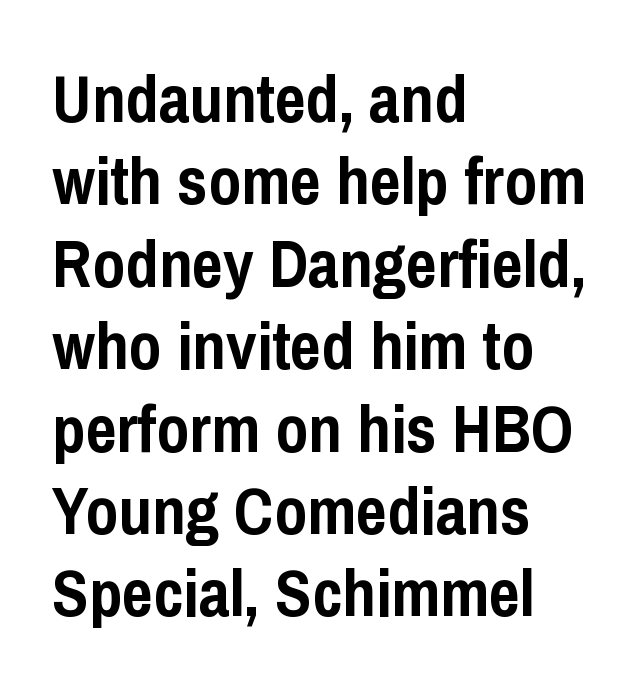
The image shows 67 px semibold, condensed sans-serif type, upright; set left-aligned, line spacing 1.23x, normal letter spacing, not underlined; low stroke contrast and a medium x-height.
